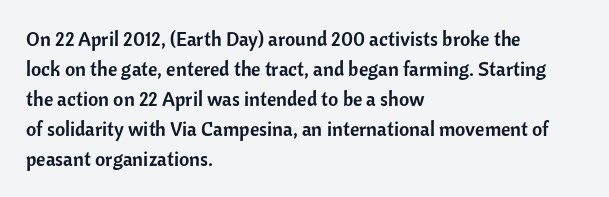
{"italic": "no", "underline": "no", "align": "left", "line_spacing": "normal", "line_spacing_ratio": 1.5, "letter_spacing": "normal", "letter_spacing_em": 0.0, "glyph_px": 20}
